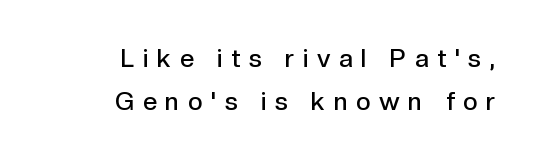
The image shows 25 px text type, upright; set right-aligned, line spacing 1.72x, unusually wide letter spacing (+0.35 em), not underlined.
